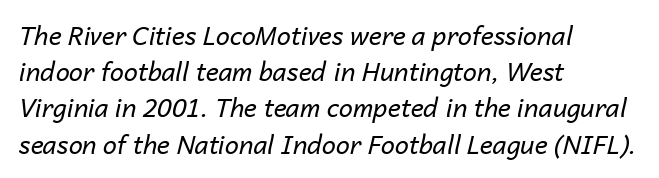
Unmarked baselines from the first word to the last. This sample uses plain, unmodified letter spacing. Every character sits at an angle, as italics do. Regular leading.
